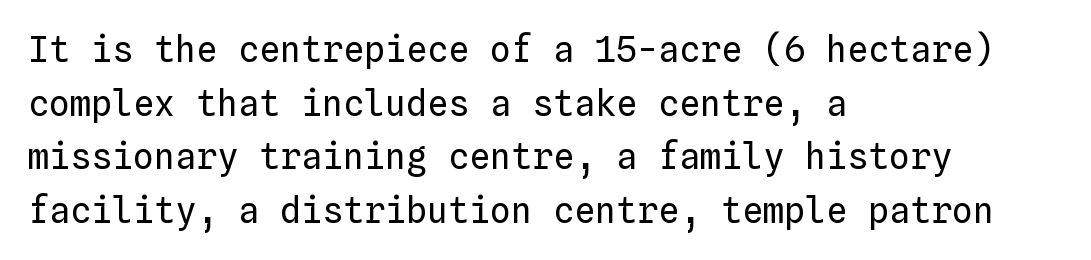
Q: Is the text bold? A: No.
Q: Is the text italic (slanted)? A: No, it is upright.
Q: Is the text underlined? A: No.
Q: How is the paragraph aligned? A: Left-aligned.
Q: Is the spacing between letters normal or unusually wide? A: Normal.
Q: Is the spacing between lines tight, normal or loose? A: Normal.
Q: Width (condensed, normal, or wide)? A: Normal.
Q: Stroke contrast? A: Low.
Q: x-height? A: Medium.
Q: Monospaced? A: Yes.
